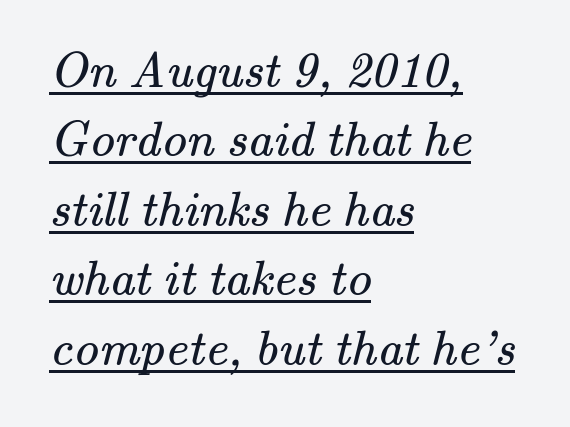
The image shows 50 px regular-weight serif type; set left-aligned, normal line spacing (1.39x), normal letter spacing, underlined; medium stroke contrast and a small x-height.
